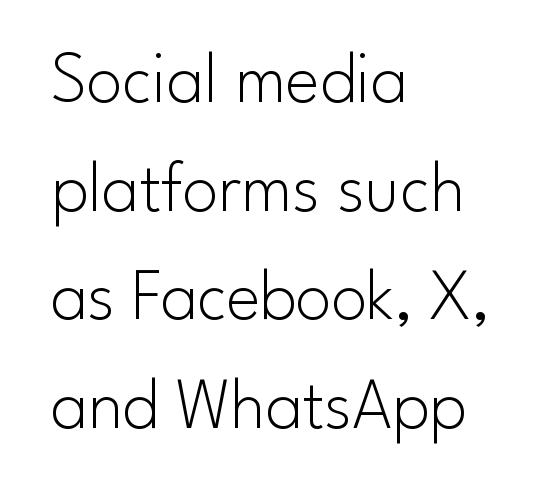
The image shows 72 px light sans-serif type, upright; set left-aligned, normal line spacing (1.51x), normal letter spacing, not underlined; low stroke contrast and a small x-height.
